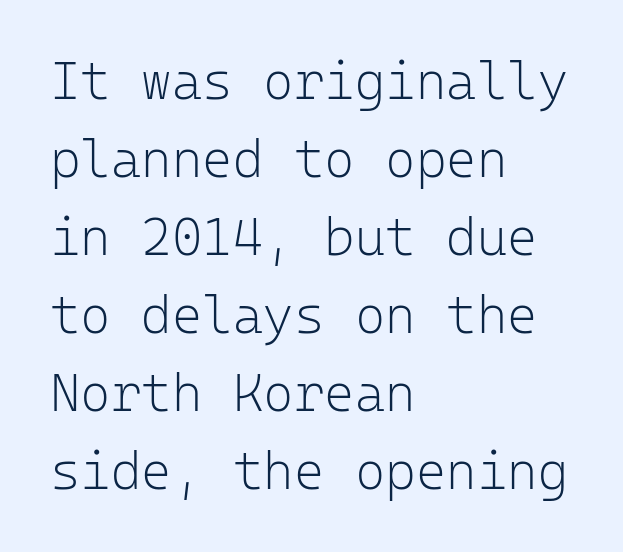
If you drew a line through each stem, it would be perfectly vertical. Honestly, the letter spacing is just normal — you wouldn't notice it. What's the leading like? Ordinary, nothing unusual. Is the block centered? No — it sits flush against the left margin.
